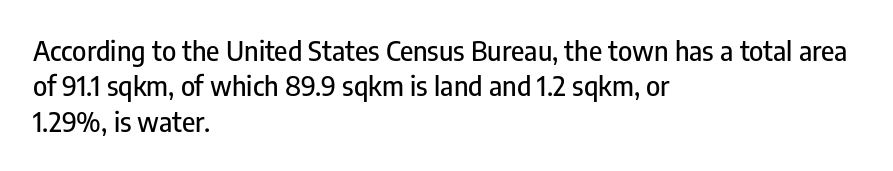
The image shows 27 px text type, upright; set left-aligned, normal line spacing (1.31x), normal letter spacing, not underlined.
